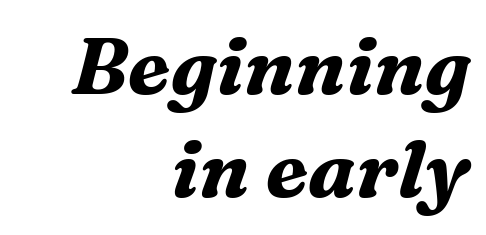
The image shows 79 px bold serif type, italic (leaning right); set right-aligned, normal line spacing (1.31x), normal letter spacing, not underlined; medium stroke contrast and a medium x-height.
